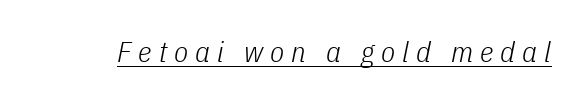
Q: Is the text bold? A: No.
Q: Is the text italic (slanted)? A: Yes, it leans right by about 11 degrees.
Q: Is the text underlined? A: Yes.
Q: Is the spacing between letters normal or unusually wide? A: Unusually wide.
Q: Width (condensed, normal, or wide)? A: Condensed.
Q: Stroke contrast? A: Low.
Q: x-height? A: Medium.
Q: Monospaced? A: No.
